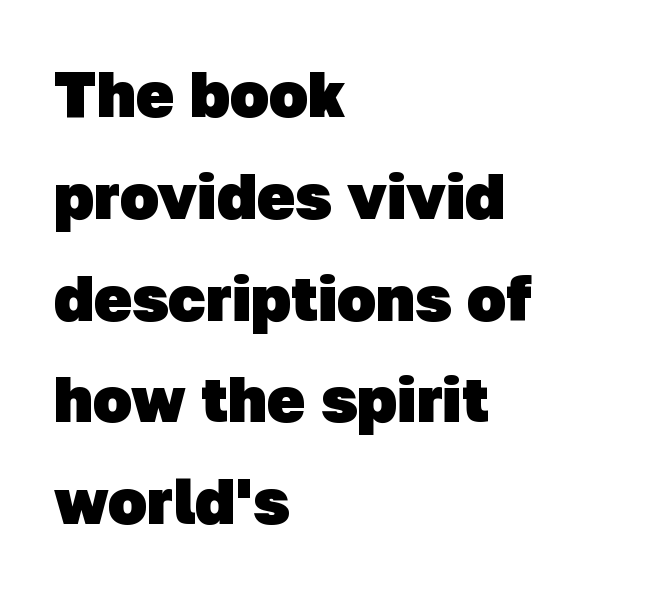
{"serif": "no", "bold": "yes", "weight": "heavy", "width": "normal", "stroke_contrast": "low", "x_height": "medium", "monospaced": "no", "underline": "no", "align": "left", "line_spacing": "normal", "line_spacing_ratio": 1.59, "letter_spacing": "normal", "letter_spacing_em": 0.0, "glyph_px": 64}
